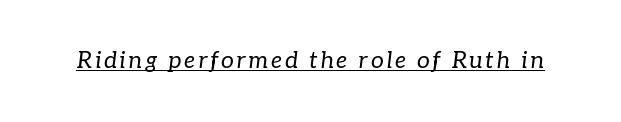
{"italic": "yes", "lean": "right", "slant_degrees": 7, "bold": "no", "underline": "yes", "glyph_px": 23}
